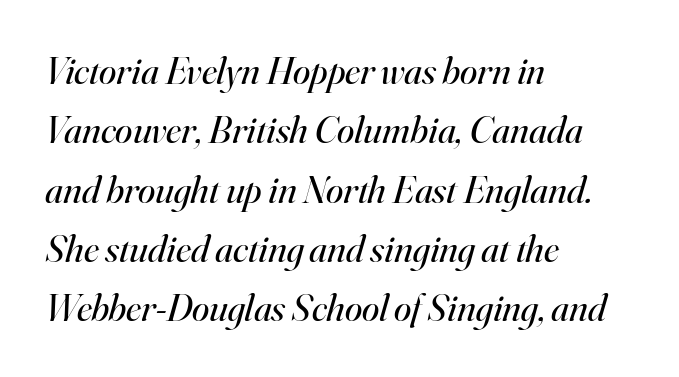
{"serif": "yes", "italic": "yes", "lean": "right", "slant_degrees": 16, "bold": "no", "weight": "regular", "width": "normal", "stroke_contrast": "high", "x_height": "small", "monospaced": "no", "underline": "no", "align": "left", "line_spacing": "normal", "line_spacing_ratio": 1.52, "letter_spacing": "normal", "letter_spacing_em": 0.0, "glyph_px": 39}
